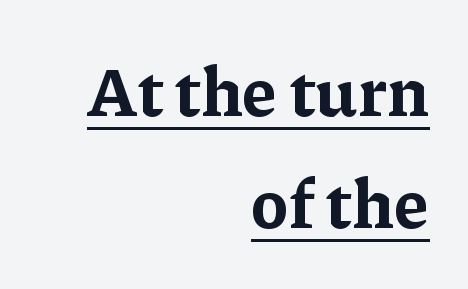
The face used here is seriffed, in the tradition of book romans. The line-height multiplier appears to be the usual default. The letterforms sit shoulder to shoulder at normal distance. Proportional: the letters do not fall into vertical columns. Tall strokes in this sample are plumb rather than angled. A baseline rule has been typeset under these characters.
